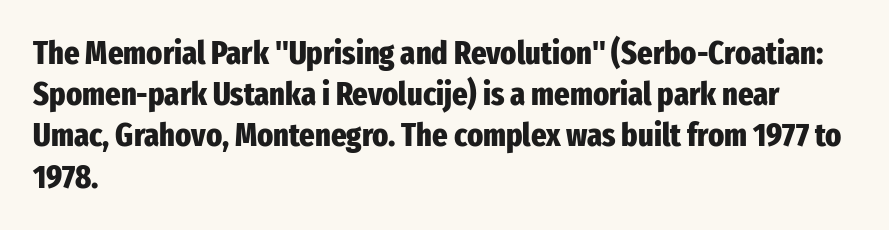
The image shows 33 px heavy, condensed sans-serif type, upright; set left-aligned, normal line spacing (1.25x), normal letter spacing, not underlined; low stroke contrast and a medium x-height.
